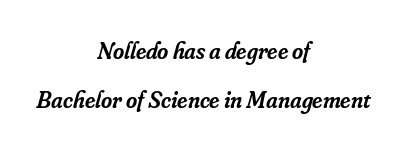
Anything drawn beneath the words? Only blank space. Reading down the column, the eye jumps a long way to each next line. Every character sits at an angle, as italics do. Set as a demibold, roughly 600 on the weight scale. Spacing between characters is what you'd get straight out of the box.
